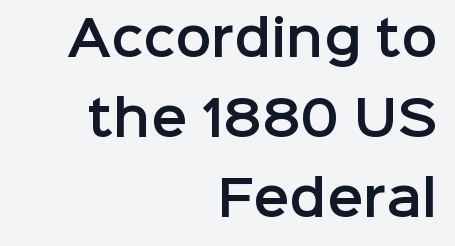
The image shows 48 px sans-serif type, upright; set right-aligned, normal line spacing (1.67x), normal letter spacing, not underlined; low stroke contrast and a medium x-height.
